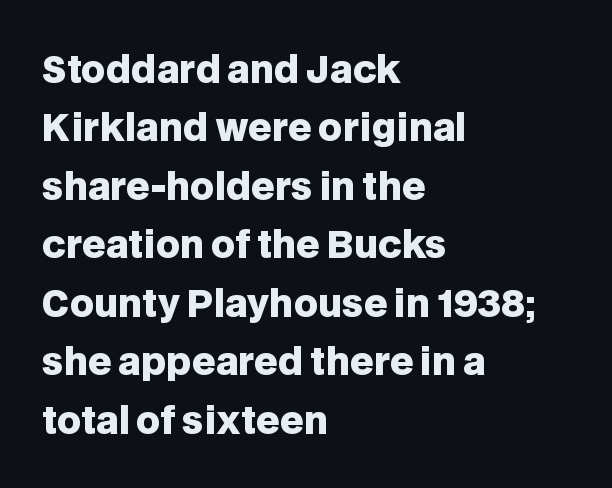
The image shows 37 px heavy sans-serif type, upright; set left-aligned, normal line spacing (1.58x), normal letter spacing, not underlined; low stroke contrast and a large x-height.
